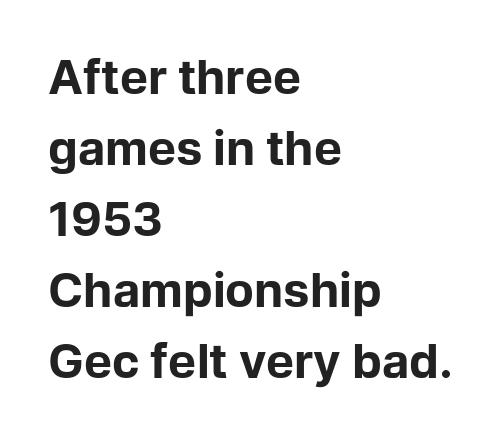
Q: Is the text bold? A: Yes.
Q: Is the text italic (slanted)? A: No, it is upright.
Q: Is the typeface a serif or a sans-serif typeface? A: Sans-serif.
Q: Is the text underlined? A: No.
Q: How is the paragraph aligned? A: Left-aligned.
Q: Is the spacing between letters normal or unusually wide? A: Normal.
Q: Is the spacing between lines tight, normal or loose? A: Normal.
Q: Width (condensed, normal, or wide)? A: Normal.
Q: Stroke contrast? A: Low.
Q: x-height? A: Medium.
Q: Monospaced? A: No.
